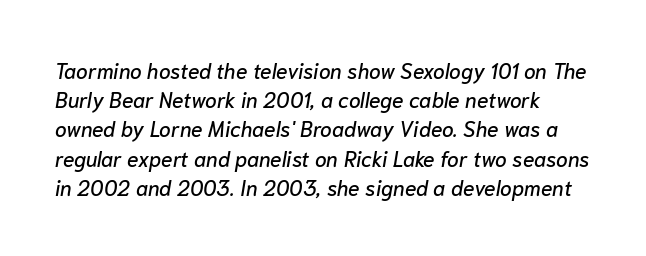
The image shows 21 px text type, italic (leaning right); set normal line spacing (1.39x), normal letter spacing, not underlined.
